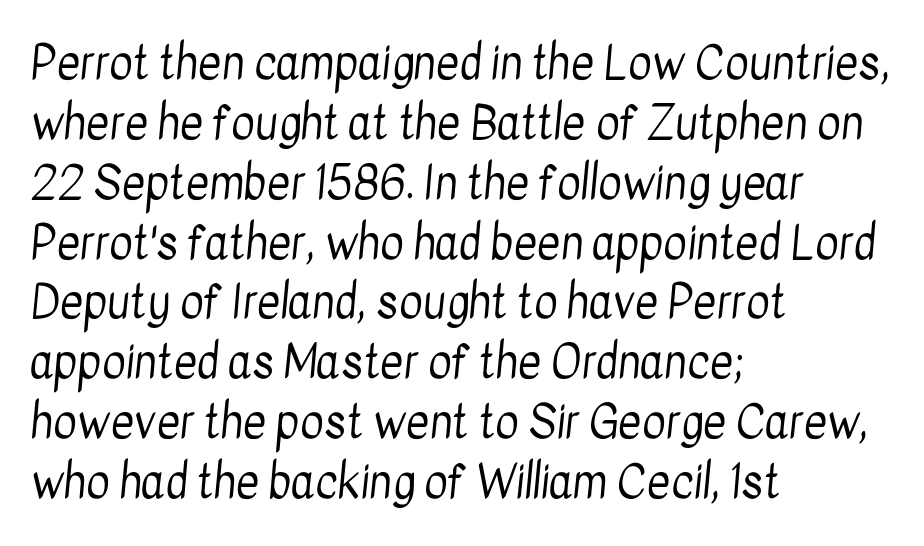
This sample uses plain, unmodified letter spacing. The letters carry no serifs — their stems end cleanly without finishing strokes. Compared with typical paragraphs, the rows here are spaced about the same. Quick note: underline off.
